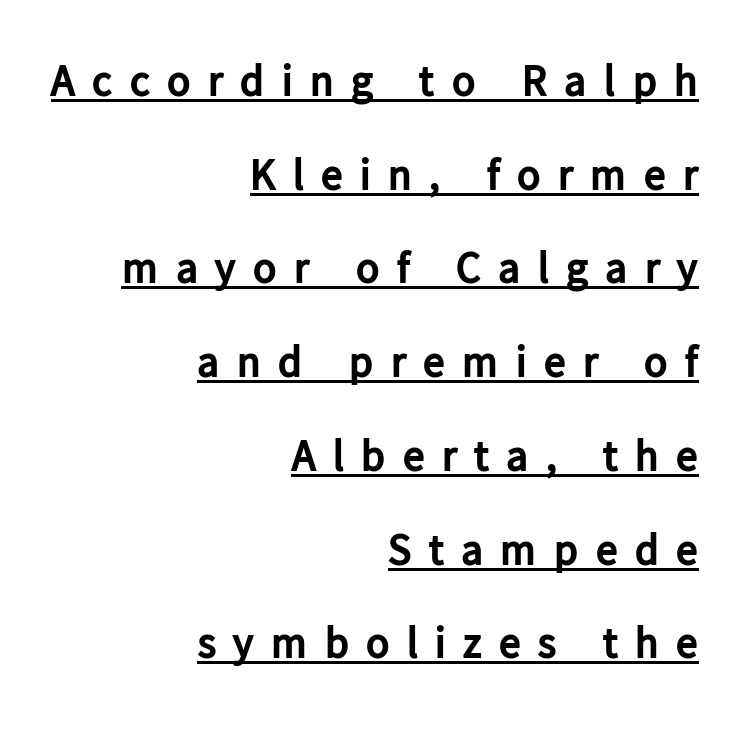
Q: Is the text bold? A: Yes.
Q: Is the text italic (slanted)? A: No, it is upright.
Q: Is the typeface a serif or a sans-serif typeface? A: Sans-serif.
Q: Is the text underlined? A: Yes.
Q: How is the paragraph aligned? A: Right-aligned.
Q: Is the spacing between letters normal or unusually wide? A: Unusually wide.
Q: Is the spacing between lines tight, normal or loose? A: Loose.
Q: Width (condensed, normal, or wide)? A: Normal.
Q: Stroke contrast? A: Low.
Q: x-height? A: Medium.
Q: Monospaced? A: No.
